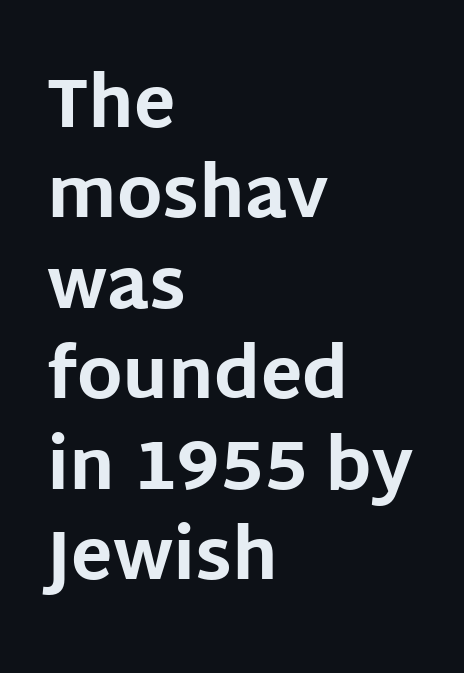
The letters stand straight up with perfectly vertical stems. Descenders hang freely into open space. How would I describe the line gaps? Plain and ordinary. This sample has the flowing, uneven cadence of proportional lettering. Heavy, bold letterforms.
